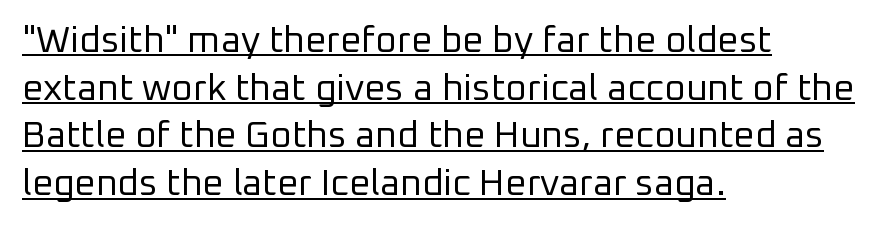
{"serif": "no", "italic": "no", "bold": "no", "weight": "regular", "width": "normal", "stroke_contrast": "low", "x_height": "medium", "monospaced": "no", "underline": "yes", "align": "left", "line_spacing": "normal", "line_spacing_ratio": 1.29, "letter_spacing": "normal", "letter_spacing_em": 0.0, "glyph_px": 37}
